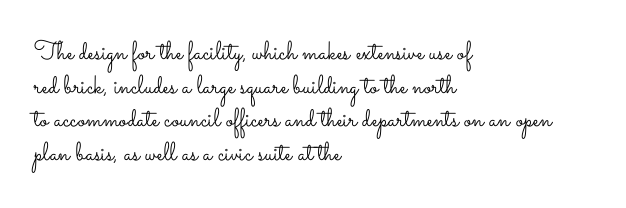
Q: Is the text bold? A: No.
Q: Is the text italic (slanted)? A: Yes.
Q: Is the text underlined? A: No.
Q: How is the paragraph aligned? A: Left-aligned.
Q: Is the spacing between letters normal or unusually wide? A: Normal.
Q: Is the spacing between lines tight, normal or loose? A: Normal.
